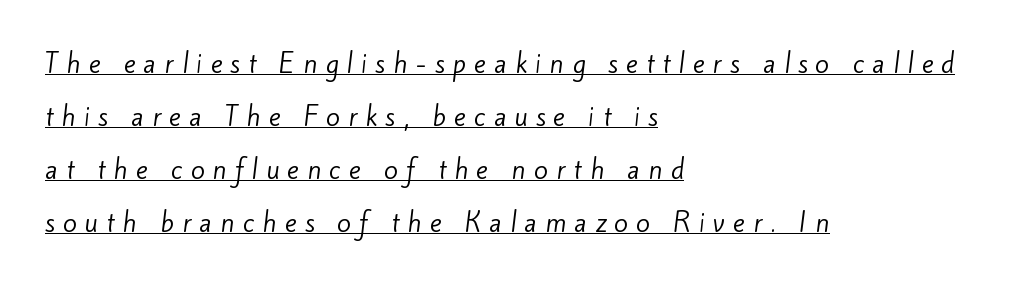
The rendering inserts visible extra space after every character. Notice how a bar underscores the lettering throughout. Nothing heavy about these letters — not bold at all. You could fit nearly another row in the gap between these rows. These lines are set flush left with a ragged right edge.
